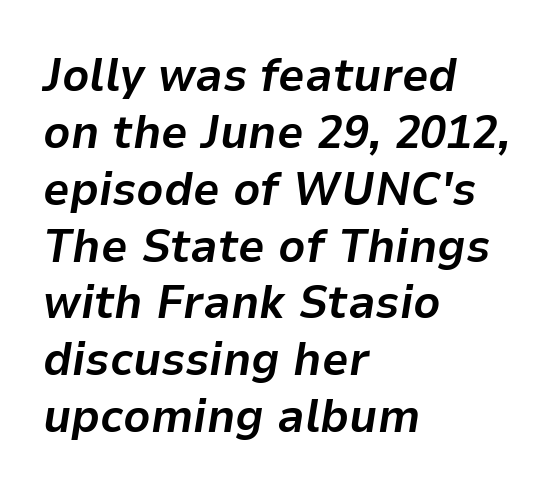
Q: Is the text bold? A: Yes.
Q: Is the text italic (slanted)? A: Yes, it leans right by about 9 degrees.
Q: Is the text underlined? A: No.
Q: How is the paragraph aligned? A: Left-aligned.
Q: Is the spacing between letters normal or unusually wide? A: Normal.
Q: Width (condensed, normal, or wide)? A: Normal.
Q: Stroke contrast? A: Low.
Q: x-height? A: Medium.
Q: Monospaced? A: No.
